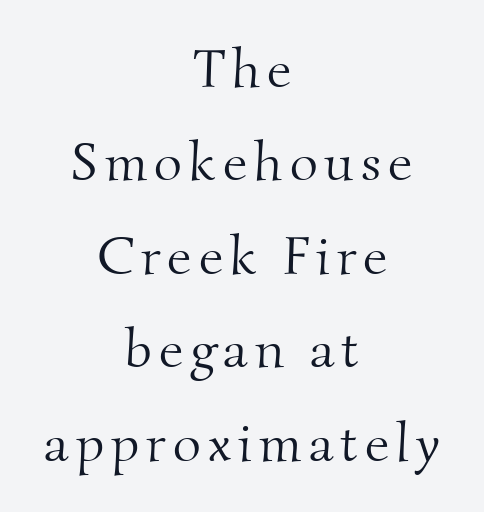
Line starts and ends both wander, symmetrically. Serifs: yes, visible at the terminals of the letterforms. A clean baseline with only descenders dipping below it. Each letter keeps its own natural width here, so spacing adapts to shape. A quiet, ordinary-to-light weight characterises the typeface.
